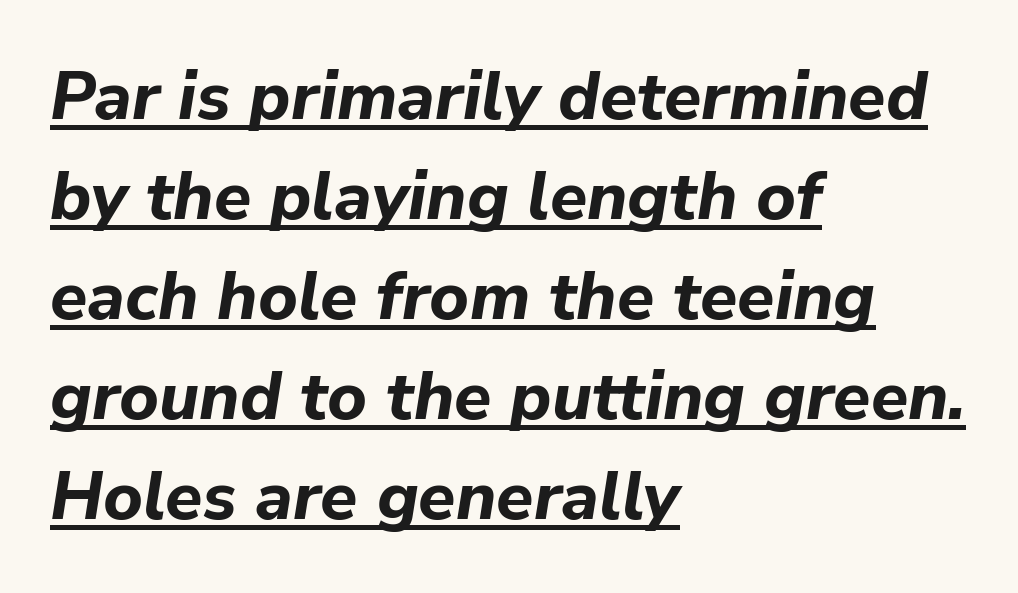
{"italic": "yes", "lean": "right", "slant_degrees": 9, "bold": "yes", "weight": "bold", "width": "normal", "stroke_contrast": "low", "x_height": "medium", "monospaced": "no", "underline": "yes", "align": "left", "line_spacing": "normal", "line_spacing_ratio": 1.47, "letter_spacing": "normal", "letter_spacing_em": 0.0, "glyph_px": 68}
